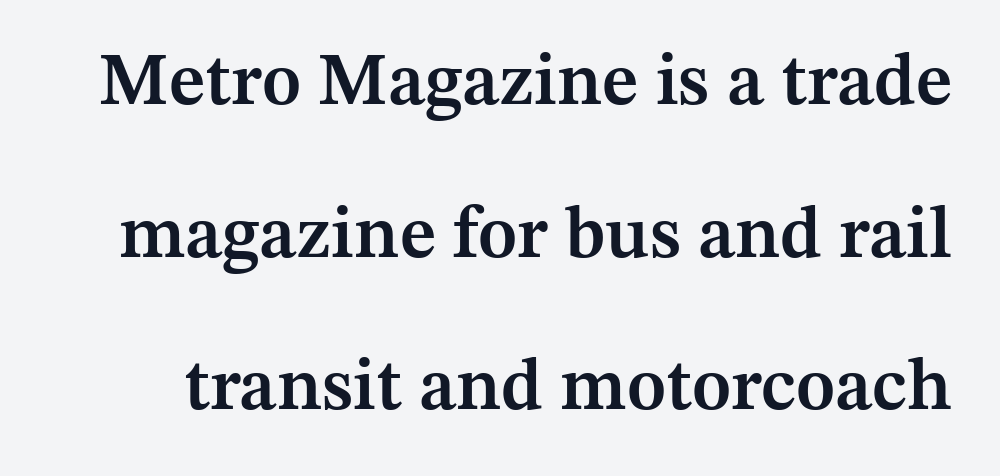
Q: Is the text bold? A: Semi-bold.
Q: Is the text italic (slanted)? A: No, it is upright.
Q: Is the typeface a serif or a sans-serif typeface? A: Serif.
Q: Is the text underlined? A: No.
Q: Is the spacing between letters normal or unusually wide? A: Normal.
Q: Is the spacing between lines tight, normal or loose? A: Loose.
Q: Width (condensed, normal, or wide)? A: Normal.
Q: Stroke contrast? A: Medium.
Q: x-height? A: Medium.
Q: Monospaced? A: No.
